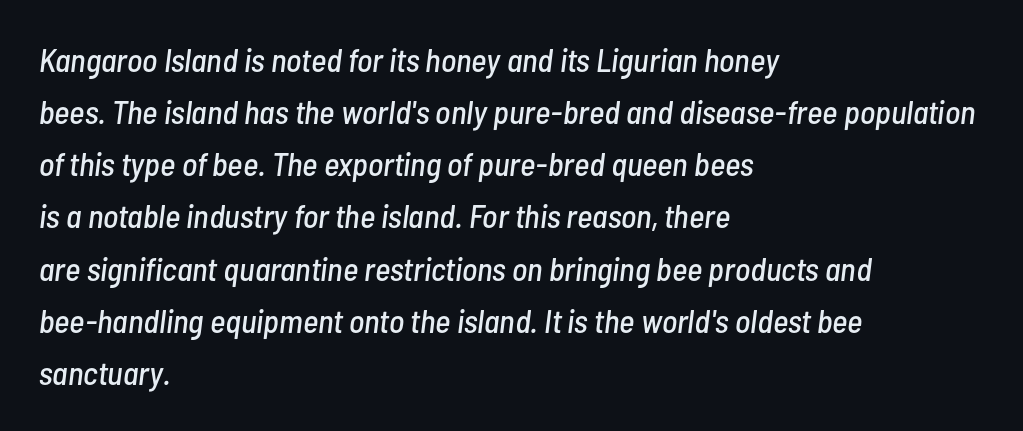
The image shows 33 px condensed type, italic (leaning right); set left-aligned, normal line spacing (1.58x), normal letter spacing, not underlined; low stroke contrast and a medium x-height.
